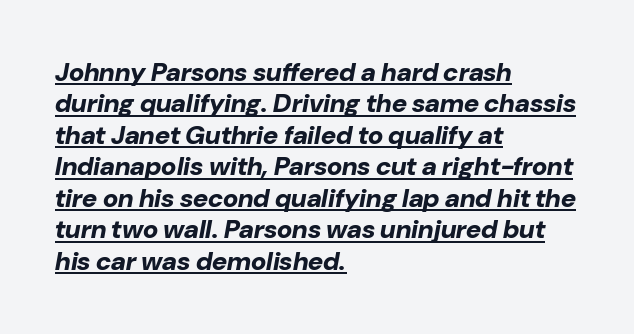
Strokes here are thick enough to call this a true bold. Horizontal alignment here is leftward, the default for most running prose. The axis of the letterforms is tilted away from vertical. Like a heading marked for emphasis, these lines bear an underscore.
